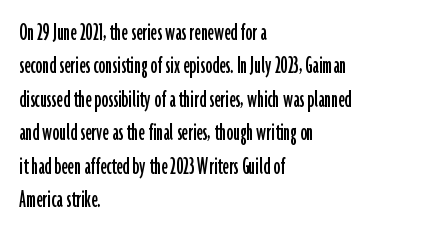
The image shows 27 px text type, upright; set left-aligned, line spacing 1.24x, normal letter spacing, not underlined.
